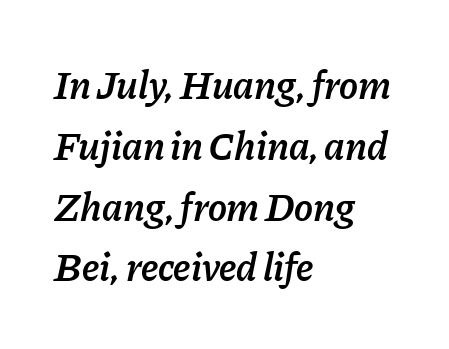
Set as a demibold, roughly 600 on the weight scale. The gaps between neighbouring characters are ordinary and unremarkable. These lines are set flush left with a ragged right edge. The letters advance in unequal steps, a hallmark of proportional type.
